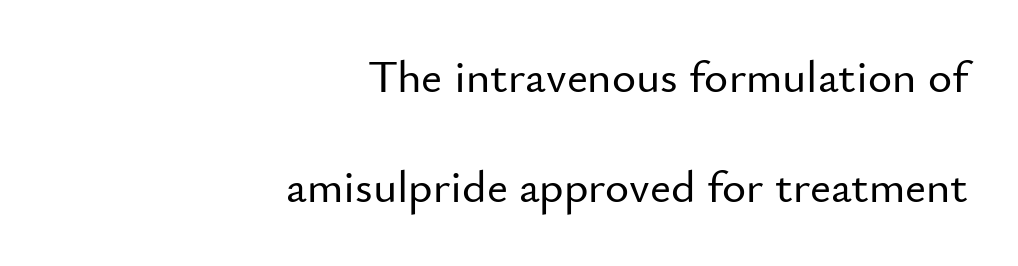
If you measured baseline to baseline, you'd find a long distance. A typesetter would call this proportional, since set widths differ per character. To sum up the face: it is a sans, with no serifs. Line ends are locked; line starts wander.
